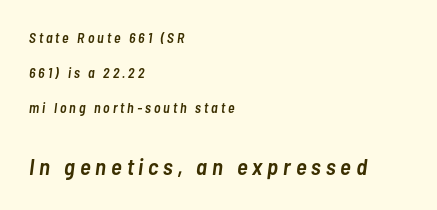
The passage shown is not underscored anywhere. There is plenty of visible air inserted between adjacent glyphs. The letters are slanted; this is an italic face. The letters in the lower block stand taller than those in the block above.
